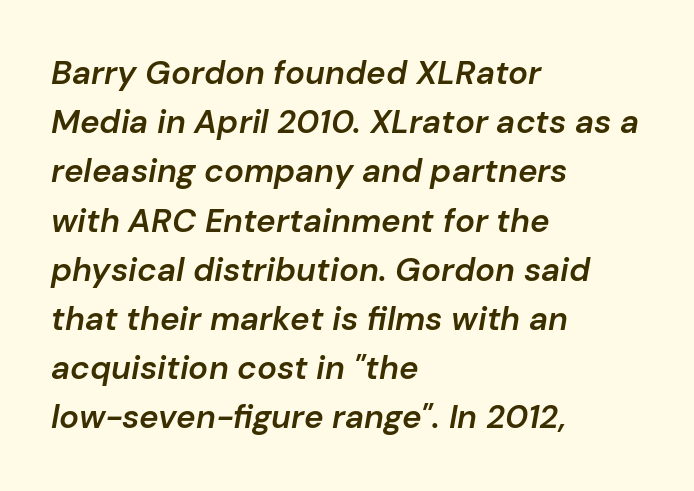
Plain, unruled lines of type. The passage shown is semibold, sitting just below true bold. The lettering tilts uniformly, giving the passage an italic look. Casual observation: everything's shoved over to the left. In terms of leading, this rendering sits right in the middle. Character widths vary here, with narrow letters taking less room than wide ones.
